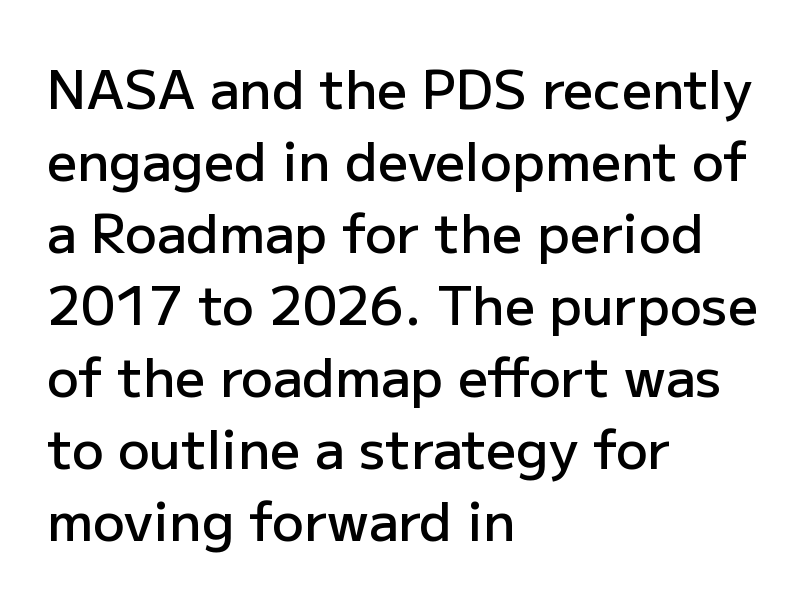
Q: Is the text bold? A: Semi-bold.
Q: Is the text italic (slanted)? A: No, it is upright.
Q: Is the typeface a serif or a sans-serif typeface? A: Sans-serif.
Q: Is the text underlined? A: No.
Q: How is the paragraph aligned? A: Left-aligned.
Q: Is the spacing between letters normal or unusually wide? A: Normal.
Q: Is the spacing between lines tight, normal or loose? A: Normal.
Q: Width (condensed, normal, or wide)? A: Normal.
Q: Stroke contrast? A: Low.
Q: x-height? A: Medium.
Q: Monospaced? A: No.
